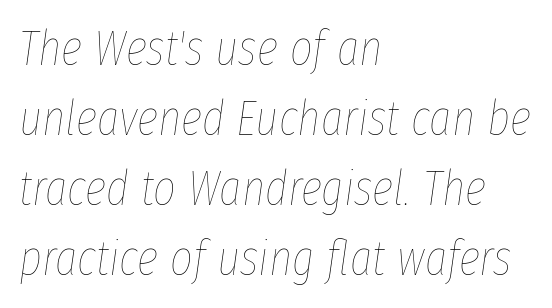
The image shows 49 px thin, condensed type, italic (leaning right); set left-aligned, normal line spacing (1.43x), normal letter spacing, not underlined; low stroke contrast and a medium x-height.
